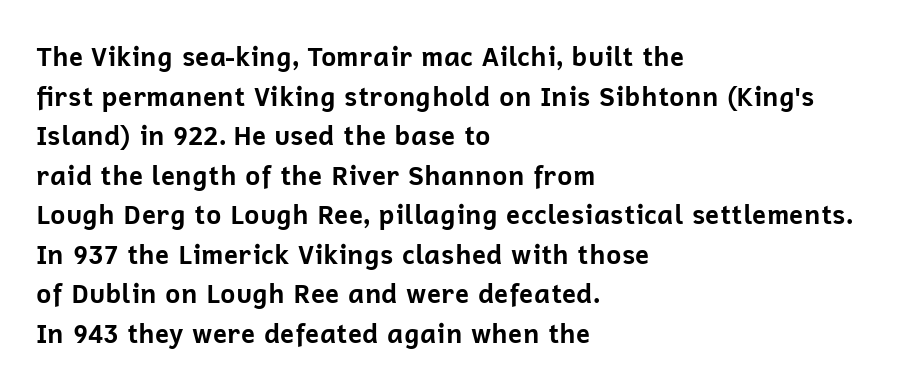
The image shows 26 px bold type, upright; set left-aligned, normal line spacing (1.52x), normal letter spacing, not underlined.
